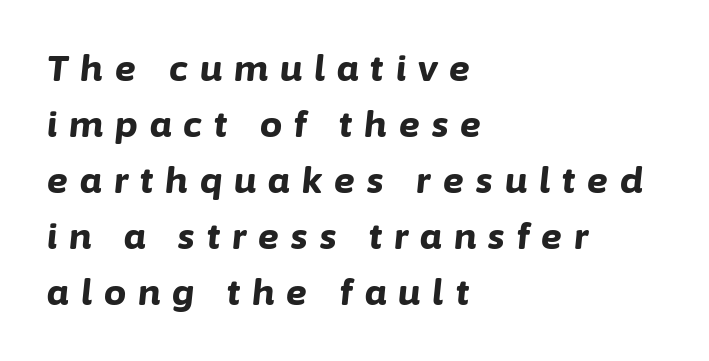
Line beginnings align vertically; line endings do not. Underline: absent. These lines carry a lot of weight — the face is fully bold. Observe the wide spacing: letters keep a clear distance from each other.
